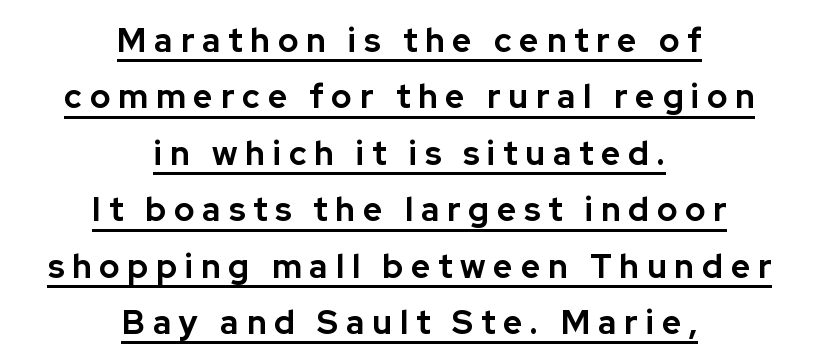
The image shows 33 px bold sans-serif type, upright; set centered, line spacing 1.71x, unusually wide letter spacing (+0.24 em), underlined; low stroke contrast and a medium x-height.
